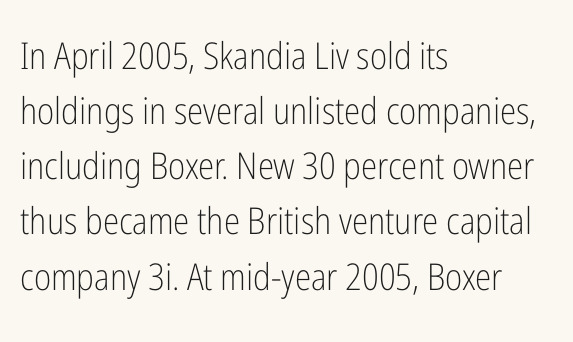
The image shows 37 px light, condensed sans-serif type, upright; set left-aligned, normal line spacing (1.49x), normal letter spacing, not underlined; low stroke contrast and a medium x-height.
